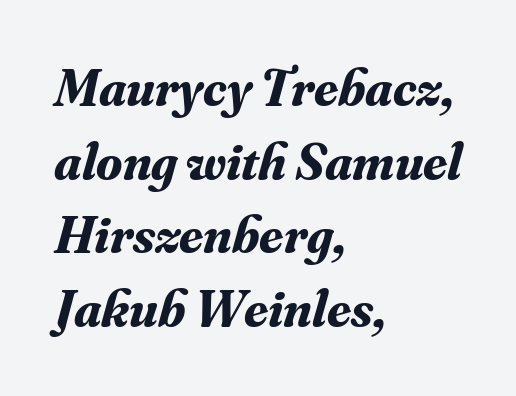
{"serif": "yes", "italic": "yes", "lean": "right", "slant_degrees": 16, "bold": "yes", "weight": "bold", "width": "normal", "stroke_contrast": "medium", "x_height": "small", "monospaced": "no", "underline": "no", "align": "left", "line_spacing": "normal", "line_spacing_ratio": 1.39, "letter_spacing": "normal", "letter_spacing_em": 0.0, "glyph_px": 53}
